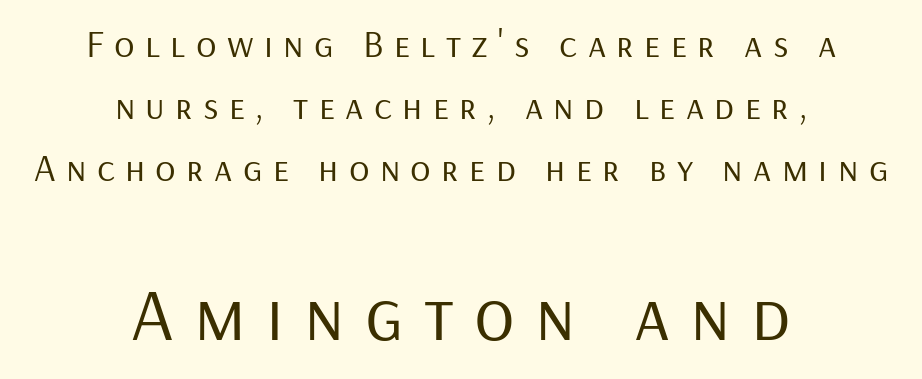
Q: Is the text bold? A: No.
Q: Is the text italic (slanted)? A: No, it is upright.
Q: Is the typeface a serif or a sans-serif typeface? A: Sans-serif.
Q: Is the text underlined? A: No.
Q: How is the paragraph aligned? A: Centered.
Q: Is the spacing between letters normal or unusually wide? A: Unusually wide.
Q: Is the spacing between lines tight, normal or loose? A: Normal.
Q: Which block of text is set in a larger size, the first (top) or the second (bottom)? A: The second (bottom) one.
Q: Width (condensed, normal, or wide)? A: Normal.
Q: Stroke contrast? A: Low.
Q: x-height? A: Medium.
Q: Monospaced? A: No.
